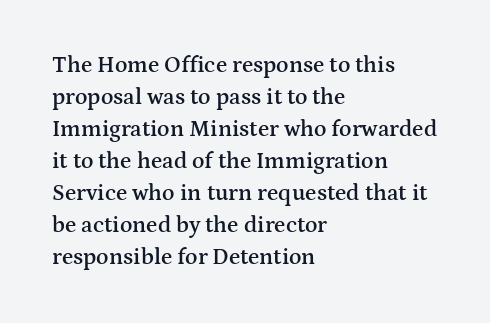
Q: Is the text bold? A: Semi-bold.
Q: Is the text italic (slanted)? A: No, it is upright.
Q: Is the text underlined? A: No.
Q: How is the paragraph aligned? A: Left-aligned.
Q: Is the spacing between letters normal or unusually wide? A: Normal.
Q: Is the spacing between lines tight, normal or loose? A: Normal.
